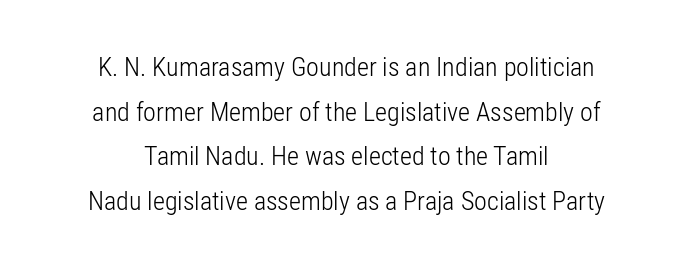
The image shows 26 px text type, upright; set centered, line spacing 1.72x, normal letter spacing, not underlined.
